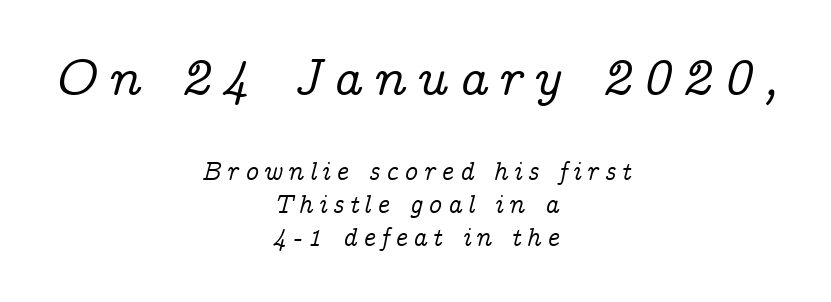
{"serif": "yes", "italic": "yes", "lean": "right", "slant_degrees": 14, "width": "normal", "stroke_contrast": "low", "x_height": "medium", "monospaced": "no", "underline": "no", "align": "center", "line_spacing": "normal", "line_spacing_ratio": 1.27, "letter_spacing": "wide", "letter_spacing_em": 0.21, "larger_block": "first", "size_ratio": 2.04, "glyph_px": 53}
